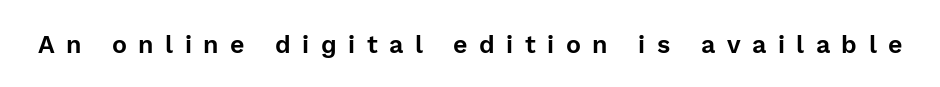
{"italic": "no", "underline": "no", "letter_spacing": "wide", "letter_spacing_em": 0.46, "glyph_px": 25}
